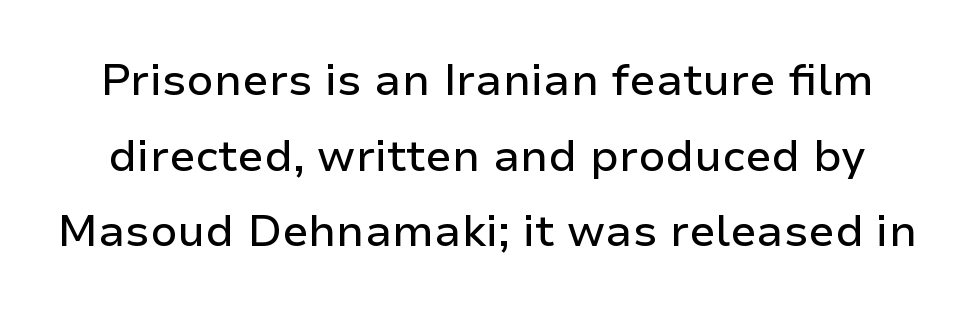
{"serif": "no", "italic": "no", "width": "normal", "stroke_contrast": "low", "x_height": "medium", "monospaced": "no", "underline": "no", "line_spacing_ratio": 1.72, "letter_spacing": "normal", "letter_spacing_em": 0.0, "glyph_px": 44}
